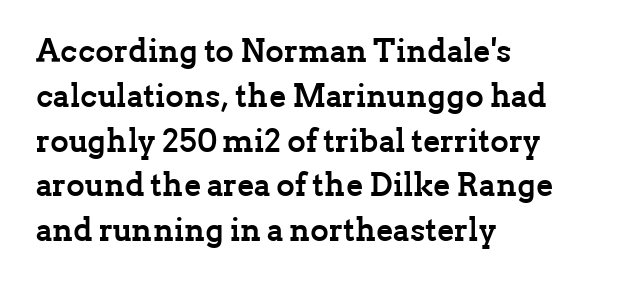
{"serif": "yes", "italic": "no", "bold": "yes", "weight": "semibold", "width": "normal", "stroke_contrast": "low", "x_height": "medium", "monospaced": "no", "underline": "no", "align": "left", "line_spacing": "normal", "line_spacing_ratio": 1.4, "letter_spacing": "normal", "letter_spacing_em": 0.0, "glyph_px": 32}
